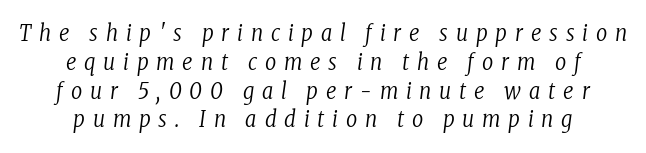
Q: Is the text bold? A: No.
Q: Is the text italic (slanted)? A: Yes, it leans right by about 8 degrees.
Q: Is the text underlined? A: No.
Q: How is the paragraph aligned? A: Centered.
Q: Is the spacing between letters normal or unusually wide? A: Unusually wide.
Q: Is the spacing between lines tight, normal or loose? A: Normal.
